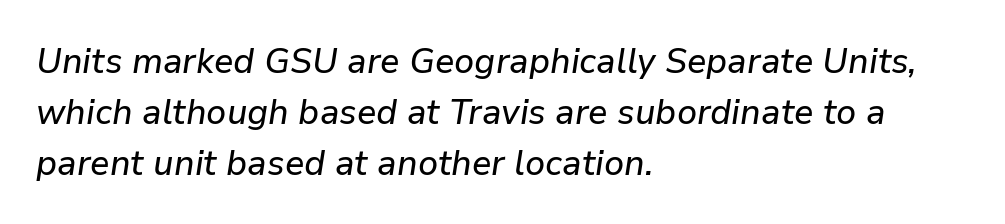
Q: Is the text italic (slanted)? A: Yes, it leans right by about 9 degrees.
Q: Is the text underlined? A: No.
Q: How is the paragraph aligned? A: Left-aligned.
Q: Is the spacing between letters normal or unusually wide? A: Normal.
Q: Is the spacing between lines tight, normal or loose? A: Normal.
Q: Width (condensed, normal, or wide)? A: Normal.
Q: Stroke contrast? A: Low.
Q: x-height? A: Medium.
Q: Monospaced? A: No.
